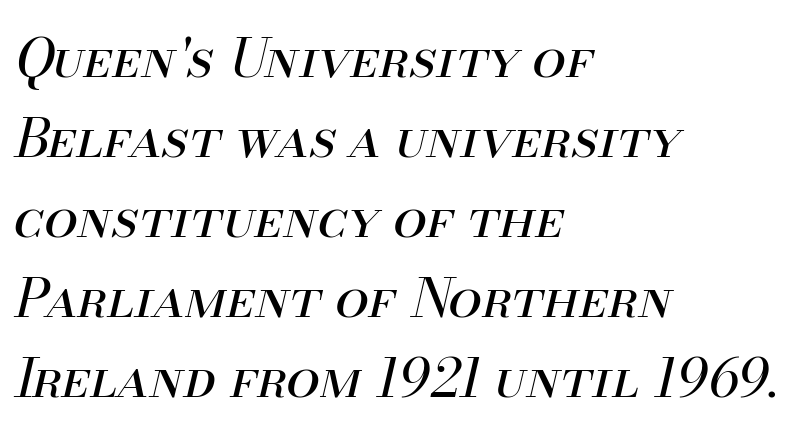
The image shows 54 px regular-weight type, italic (leaning right); set left-aligned, normal line spacing (1.48x), normal letter spacing, not underlined; medium stroke contrast and a small x-height.
